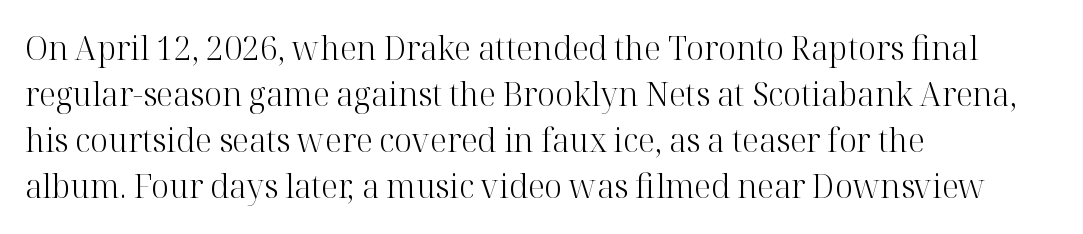
Q: Is the text bold? A: No.
Q: Is the text italic (slanted)? A: No, it is upright.
Q: Is the typeface a serif or a sans-serif typeface? A: Serif.
Q: Is the text underlined? A: No.
Q: How is the paragraph aligned? A: Left-aligned.
Q: Is the spacing between letters normal or unusually wide? A: Normal.
Q: Is the spacing between lines tight, normal or loose? A: Normal.
Q: Width (condensed, normal, or wide)? A: Normal.
Q: Stroke contrast? A: High.
Q: x-height? A: Medium.
Q: Monospaced? A: No.
